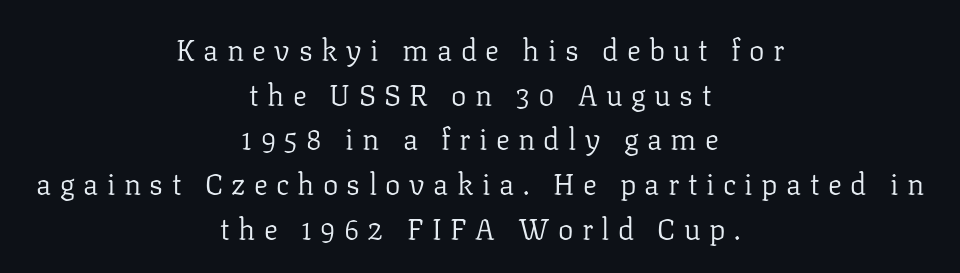
{"serif": "yes", "italic": "no", "bold": "no", "weight": "regular", "width": "normal", "stroke_contrast": "low", "x_height": "medium", "monospaced": "no", "underline": "no", "align": "center", "line_spacing": "normal", "line_spacing_ratio": 1.54, "letter_spacing": "wide", "letter_spacing_em": 0.29, "glyph_px": 29}
